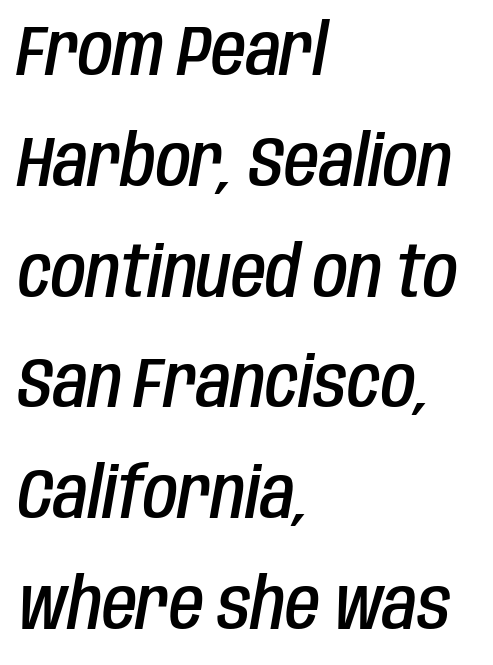
Q: Is the text bold? A: Semi-bold.
Q: Is the text italic (slanted)? A: Yes, it leans right by about 10 degrees.
Q: Is the text underlined? A: No.
Q: How is the paragraph aligned? A: Left-aligned.
Q: Is the spacing between letters normal or unusually wide? A: Normal.
Q: Is the spacing between lines tight, normal or loose? A: Normal.
Q: Width (condensed, normal, or wide)? A: Condensed.
Q: Stroke contrast? A: Low.
Q: x-height? A: Large.
Q: Monospaced? A: No.
